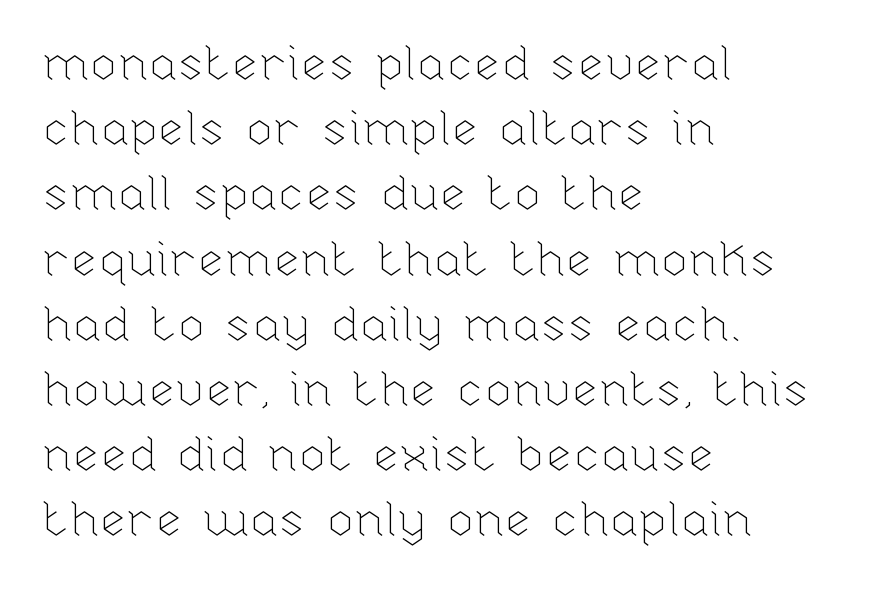
{"italic": "no", "bold": "no", "weight": "thin", "width": "normal", "stroke_contrast": "low", "x_height": "medium", "monospaced": "no", "underline": "no", "align": "left", "line_spacing": "normal", "line_spacing_ratio": 1.33, "letter_spacing": "normal", "letter_spacing_em": 0.0, "glyph_px": 49}
